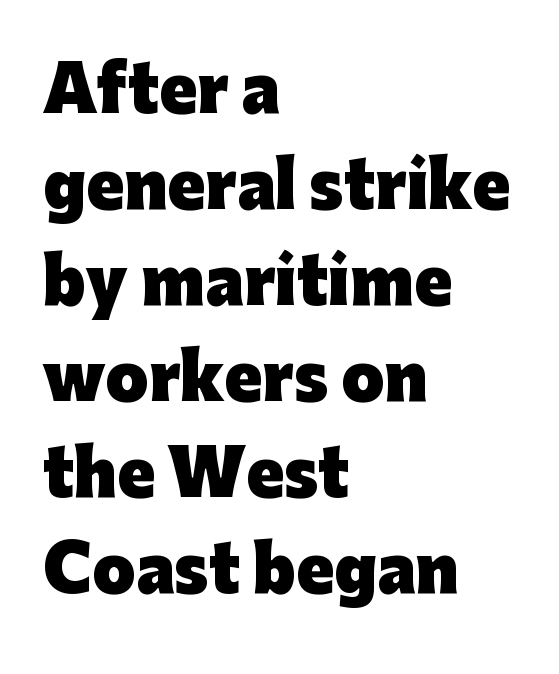
{"serif": "no", "italic": "no", "bold": "yes", "weight": "heavy", "width": "normal", "stroke_contrast": "low", "x_height": "medium", "monospaced": "no", "underline": "no", "align": "left", "line_spacing": "normal", "line_spacing_ratio": 1.55, "letter_spacing": "normal", "letter_spacing_em": 0.0, "glyph_px": 62}
